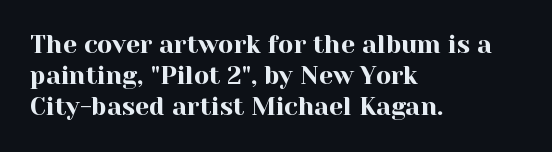
The image shows 25 px text type, upright; set left-aligned, normal line spacing (1.25x), normal letter spacing, not underlined.
